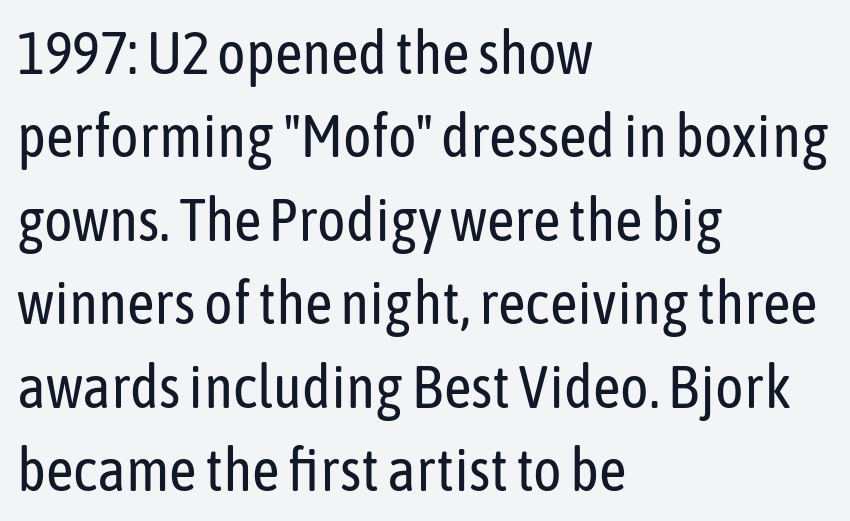
The image shows 60 px regular-weight, condensed sans-serif type, upright; set left-aligned, normal line spacing (1.39x), normal letter spacing, not underlined; low stroke contrast and a medium x-height.
